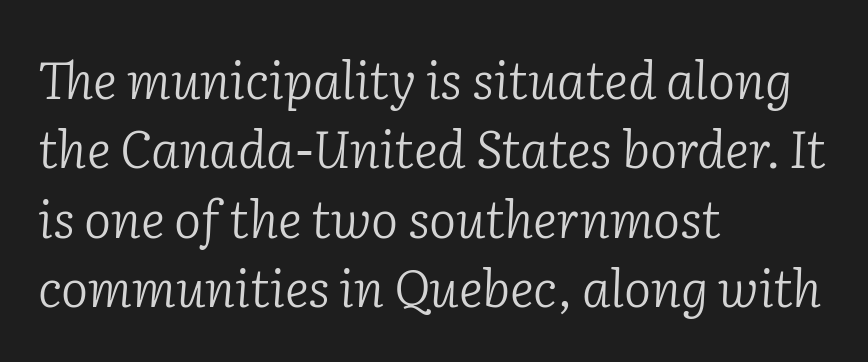
The image shows 51 px light serif type, italic (leaning right); set left-aligned, normal line spacing (1.36x), normal letter spacing, not underlined; low stroke contrast and a medium x-height.
